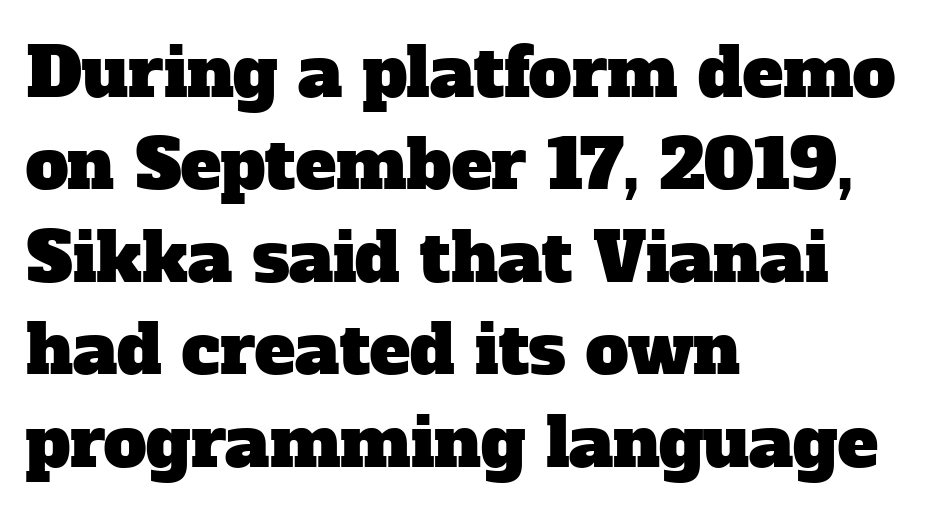
Q: Is the typeface a serif or a sans-serif typeface? A: Serif.
Q: Is the text underlined? A: No.
Q: How is the paragraph aligned? A: Left-aligned.
Q: Is the spacing between letters normal or unusually wide? A: Normal.
Q: Is the spacing between lines tight, normal or loose? A: Normal.
Q: Width (condensed, normal, or wide)? A: Normal.
Q: Stroke contrast? A: Low.
Q: x-height? A: Medium.
Q: Monospaced? A: No.
